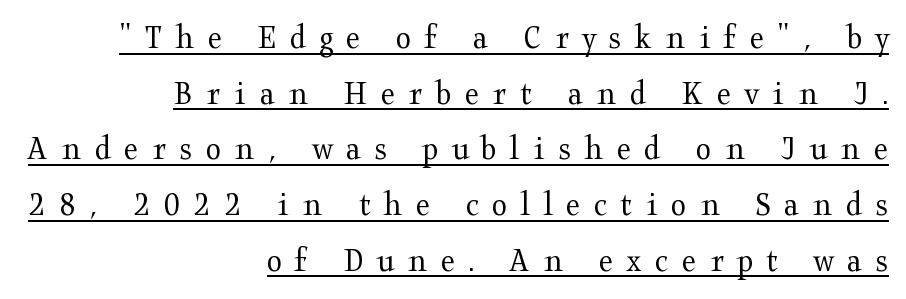
Weight: regular or lighter. Italic? Not at all — the glyphs are vertical. A flush-right, rag-left setting is used for this passage. Each new line begins a customary step beneath the previous one. The face used here is proportionally spaced, like ordinary book or web type.
